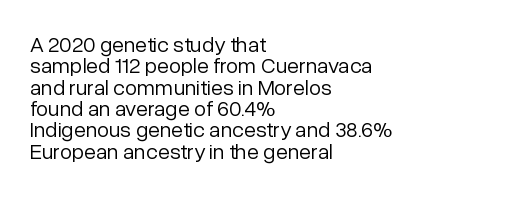
A classic flush-left, rag-right setting is used for this passage. Tightly led — the rows are bunched. Honestly, there is no underline to notice here at all. Heaviness? Minimal to ordinary, like unemphasized prose.
